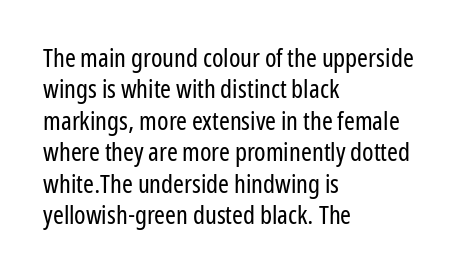
{"italic": "no", "bold": "no", "underline": "no", "align": "left", "line_spacing_ratio": 1.21, "letter_spacing": "normal", "letter_spacing_em": 0.0, "glyph_px": 26}
